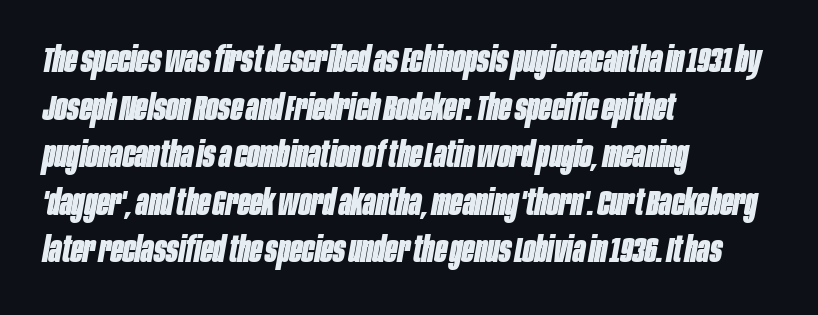
Words appear dense and cohesive because spacing is normal. Typesetter's note: full bold, strokes at maximum text heaviness. Quick note: underline off. This sample uses an oblique cut, with every glyph tilted off the vertical. These lines stack with their left ends in a neat column. Note the varied advance widths — an 'i' is clearly narrower than an 'm'.
